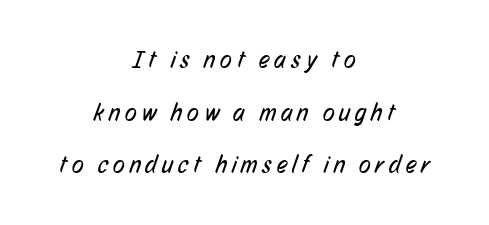
The image shows 24 px text type; set centered, loose line spacing (2.19x), unusually wide letter spacing (+0.21 em), not underlined.
